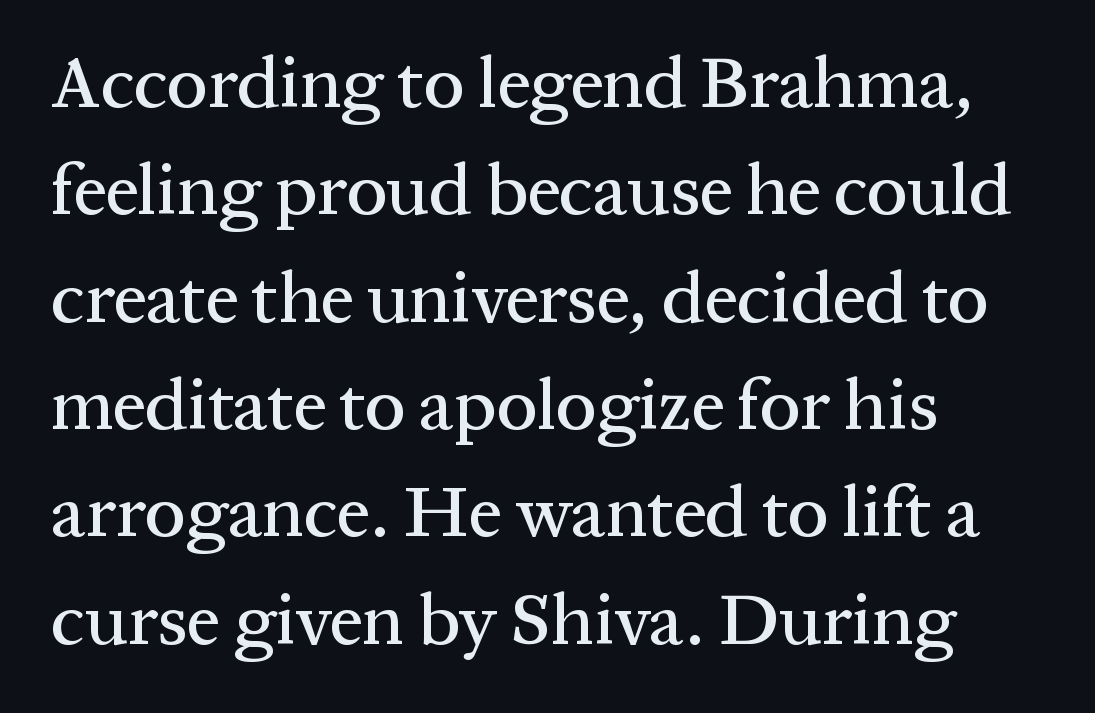
{"serif": "yes", "italic": "no", "width": "normal", "stroke_contrast": "medium", "x_height": "medium", "monospaced": "no", "underline": "no", "align": "left", "line_spacing": "normal", "line_spacing_ratio": 1.47, "letter_spacing": "normal", "letter_spacing_em": 0.0, "glyph_px": 73}
